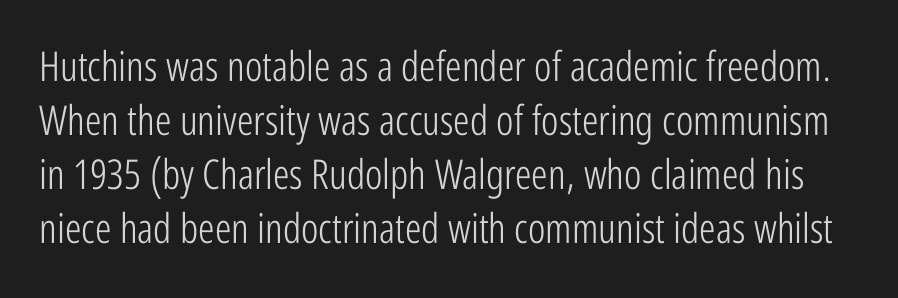
Q: Is the text bold? A: No.
Q: Is the text italic (slanted)? A: No, it is upright.
Q: Is the typeface a serif or a sans-serif typeface? A: Sans-serif.
Q: Is the text underlined? A: No.
Q: Is the spacing between letters normal or unusually wide? A: Normal.
Q: Is the spacing between lines tight, normal or loose? A: Normal.
Q: Width (condensed, normal, or wide)? A: Condensed.
Q: Stroke contrast? A: Low.
Q: x-height? A: Medium.
Q: Monospaced? A: No.
